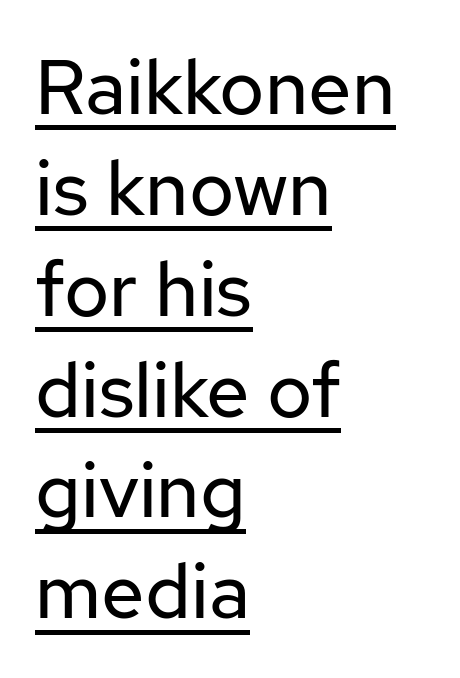
{"serif": "no", "italic": "no", "bold": "no", "weight": "regular", "width": "normal", "stroke_contrast": "low", "x_height": "medium", "monospaced": "no", "underline": "yes", "align": "left", "line_spacing": "normal", "line_spacing_ratio": 1.31, "letter_spacing": "normal", "letter_spacing_em": 0.0, "glyph_px": 77}
